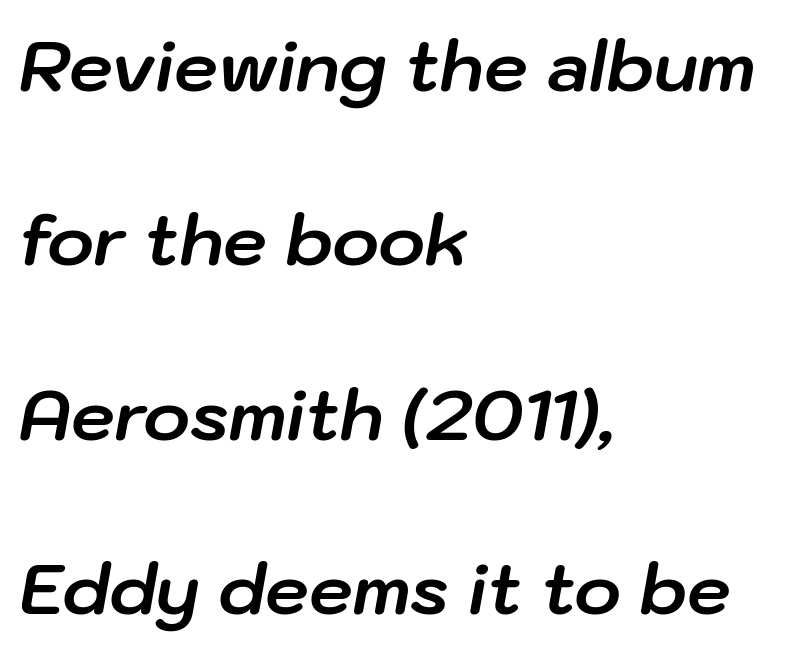
The image shows 70 px bold type, italic (leaning right); set left-aligned, loose line spacing (2.49x), normal letter spacing, not underlined; low stroke contrast and a medium x-height.
